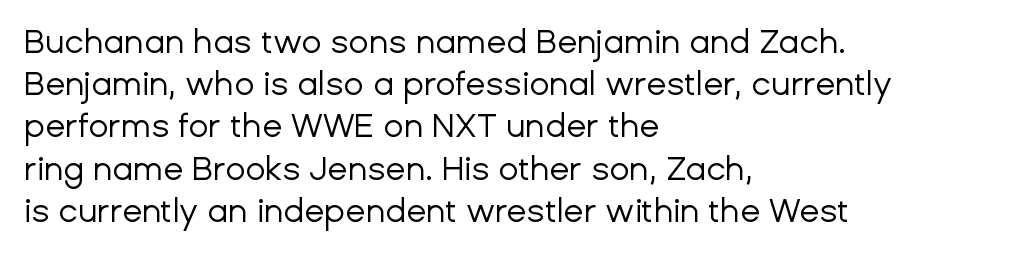
Q: Is the text bold? A: No.
Q: Is the text italic (slanted)? A: No, it is upright.
Q: Is the typeface a serif or a sans-serif typeface? A: Sans-serif.
Q: Is the text underlined? A: No.
Q: How is the paragraph aligned? A: Left-aligned.
Q: Is the spacing between letters normal or unusually wide? A: Normal.
Q: Is the spacing between lines tight, normal or loose? A: Normal.
Q: Width (condensed, normal, or wide)? A: Normal.
Q: Stroke contrast? A: Low.
Q: x-height? A: Medium.
Q: Monospaced? A: No.
